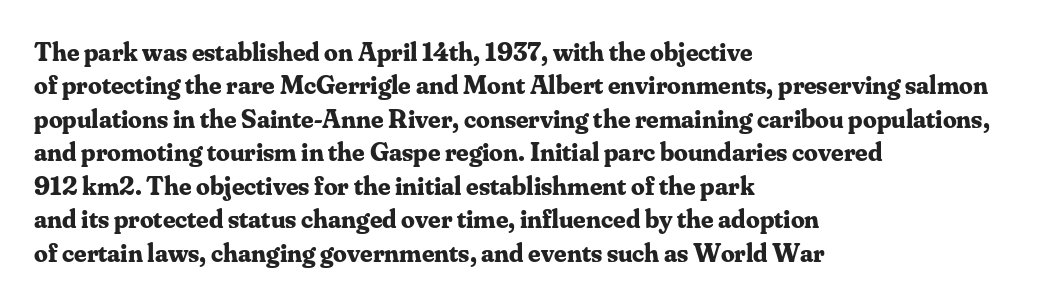
{"italic": "no", "bold": "yes", "underline": "no", "align": "left", "line_spacing_ratio": 1.24, "letter_spacing": "normal", "letter_spacing_em": 0.0, "glyph_px": 27}
